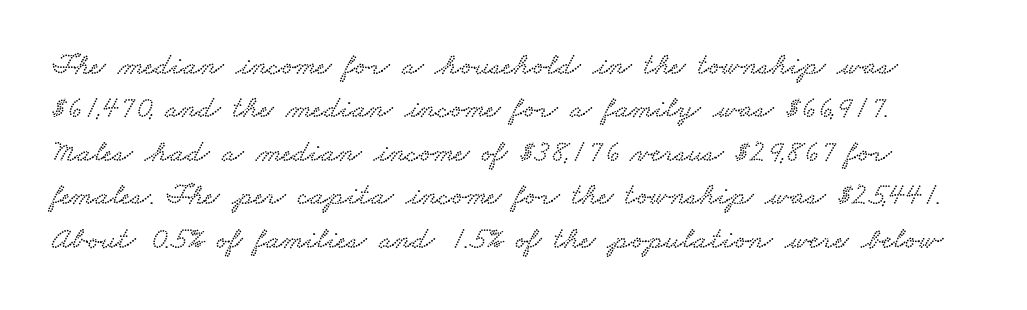
A clean baseline with only descenders dipping below it. Character widths vary here, with narrow letters taking less room than wide ones. The glyphs in this specimen are seriffed. Inter-character spacing is left at the font's built-in metrics.
